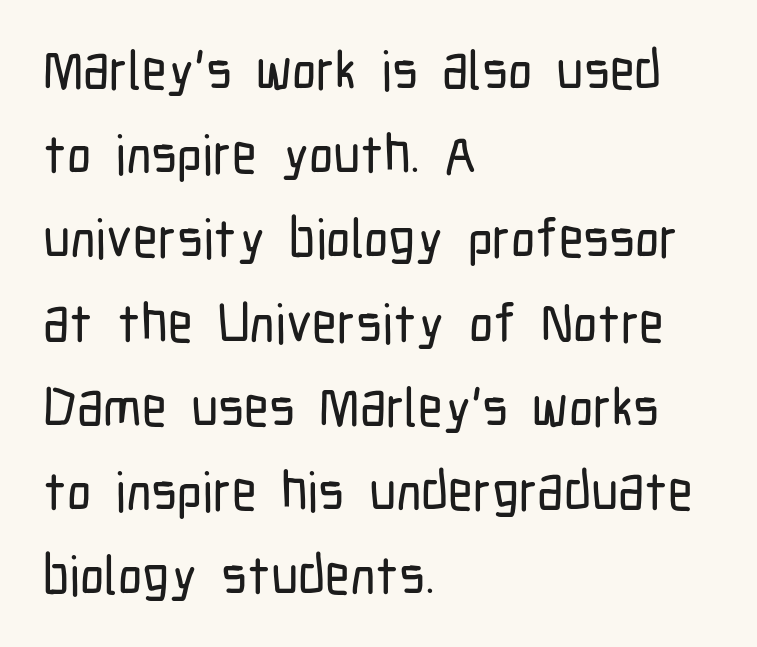
Q: Is the text italic (slanted)? A: No, it is upright.
Q: Is the typeface a serif or a sans-serif typeface? A: Sans-serif.
Q: Is the text underlined? A: No.
Q: How is the paragraph aligned? A: Left-aligned.
Q: Is the spacing between letters normal or unusually wide? A: Normal.
Q: Is the spacing between lines tight, normal or loose? A: Normal.
Q: Width (condensed, normal, or wide)? A: Condensed.
Q: Stroke contrast? A: Low.
Q: x-height? A: Medium.
Q: Monospaced? A: No.
